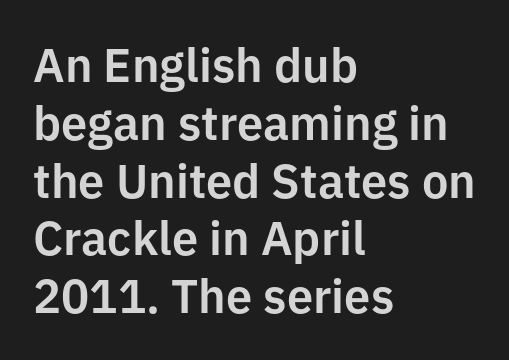
These lines are rendered in a variable-pitch font. The baseline area is clear. These lines are set flush left with a ragged right edge. No italicization has been applied; the sample stays upright.
